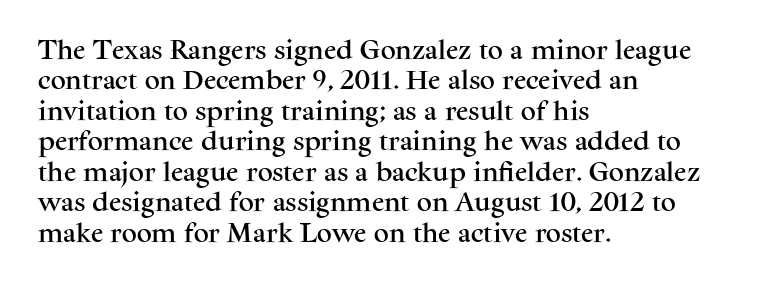
The image shows 21 px text type, upright; set left-aligned, normal line spacing (1.45x), normal letter spacing, not underlined.
